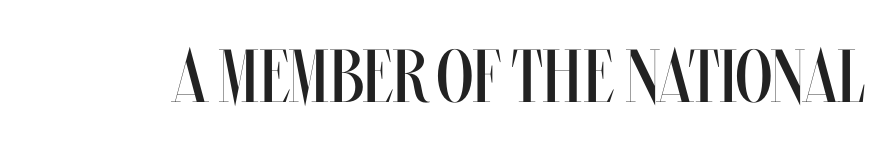
{"italic": "no", "bold": "no", "weight": "regular", "width": "condensed", "stroke_contrast": "medium", "x_height": "large", "monospaced": "no", "underline": "no", "letter_spacing": "normal", "letter_spacing_em": 0.0, "glyph_px": 75}
